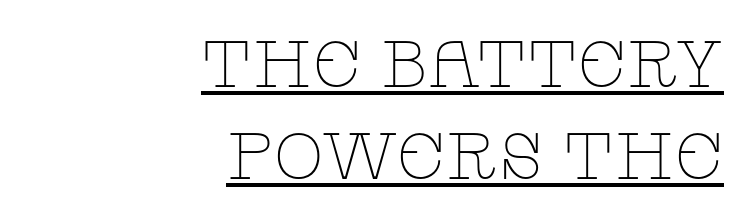
{"serif": "yes", "italic": "no", "bold": "no", "weight": "thin", "width": "wide", "stroke_contrast": "low", "x_height": "large", "monospaced": "no", "underline": "yes", "align": "right", "line_spacing": "normal", "line_spacing_ratio": 1.42, "letter_spacing": "normal", "letter_spacing_em": 0.0, "glyph_px": 65}
